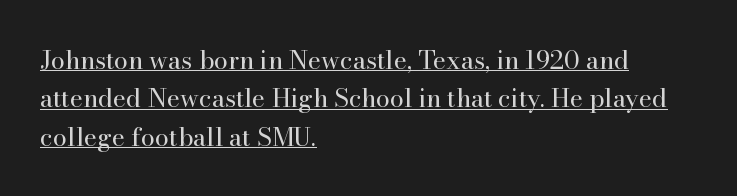
{"italic": "no", "bold": "no", "underline": "yes", "align": "left", "line_spacing": "normal", "line_spacing_ratio": 1.54, "letter_spacing": "normal", "letter_spacing_em": 0.0, "glyph_px": 25}
